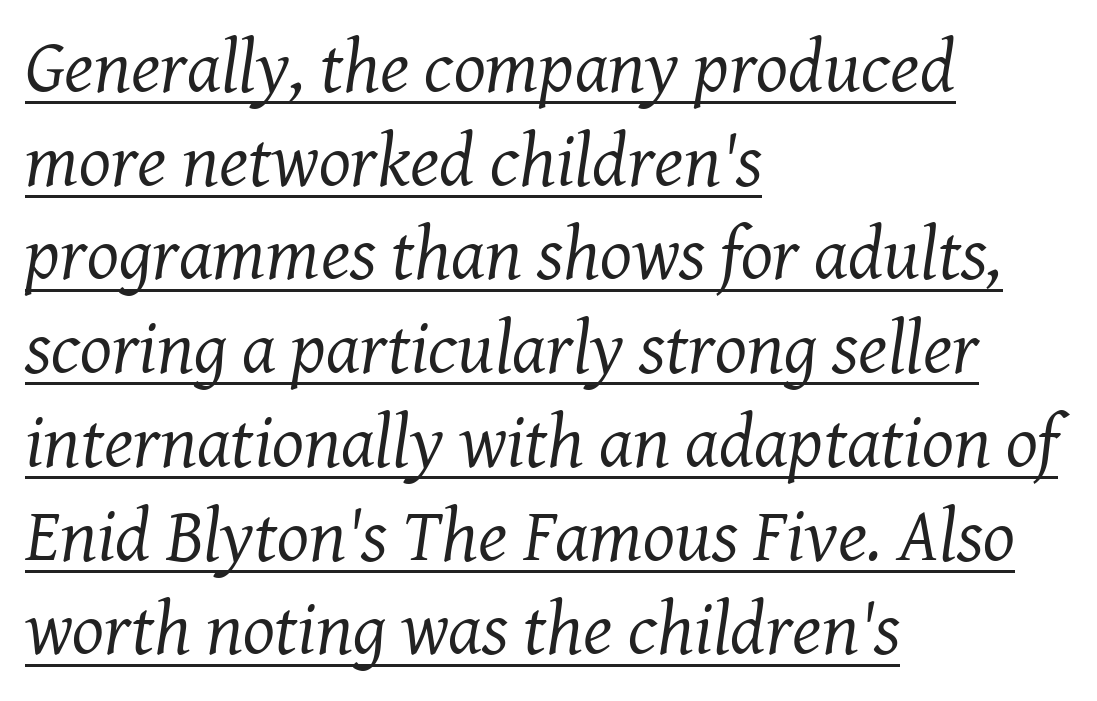
{"serif": "yes", "italic": "yes", "lean": "right", "slant_degrees": 8, "bold": "no", "weight": "regular", "width": "normal", "stroke_contrast": "medium", "x_height": "medium", "monospaced": "no", "underline": "yes", "align": "left", "line_spacing": "normal", "line_spacing_ratio": 1.25, "letter_spacing": "normal", "letter_spacing_em": 0.0, "glyph_px": 75}
